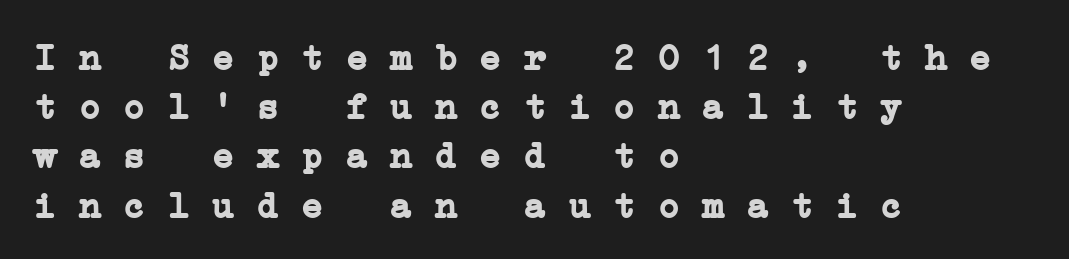
{"serif": "yes", "bold": "yes", "weight": "semibold", "width": "wide", "stroke_contrast": "low", "x_height": "medium", "monospaced": "yes", "underline": "no", "align": "left", "line_spacing": "normal", "line_spacing_ratio": 1.33, "letter_spacing": "normal", "letter_spacing_em": 0.0, "glyph_px": 37}
